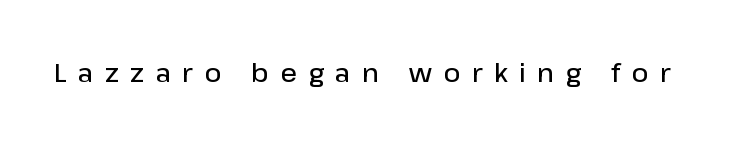
A typesetter would mark this as roman, not italic. The rendering uses a semibold face; strokes are thickened but not to full bold. This sample uses expanded letter spacing, leaving extra air between glyphs. The glyphs are unaccompanied by any horizontal stroke below them.
